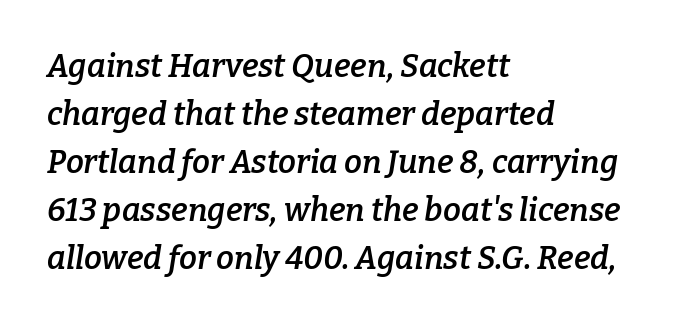
Q: Is the text bold? A: Semi-bold.
Q: Is the text italic (slanted)? A: Yes, it leans right by about 9 degrees.
Q: Is the typeface a serif or a sans-serif typeface? A: Serif.
Q: Is the text underlined? A: No.
Q: How is the paragraph aligned? A: Left-aligned.
Q: Is the spacing between letters normal or unusually wide? A: Normal.
Q: Is the spacing between lines tight, normal or loose? A: Normal.
Q: Width (condensed, normal, or wide)? A: Normal.
Q: Stroke contrast? A: Low.
Q: x-height? A: Medium.
Q: Monospaced? A: No.
